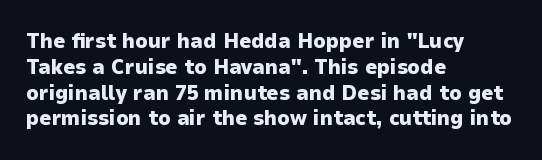
The image shows 21 px bold type, upright; set left-aligned, line spacing 1.23x, normal letter spacing, not underlined.
